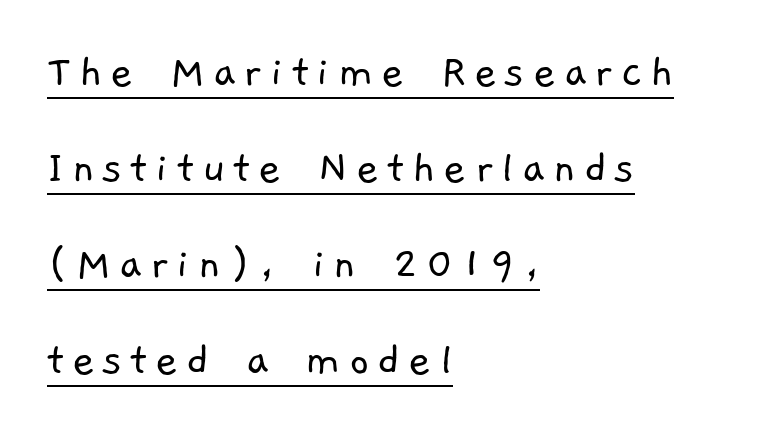
Q: Is the text bold? A: No.
Q: Is the typeface a serif or a sans-serif typeface? A: Sans-serif.
Q: Is the text underlined? A: Yes.
Q: How is the paragraph aligned? A: Left-aligned.
Q: Is the spacing between lines tight, normal or loose? A: Loose.
Q: Width (condensed, normal, or wide)? A: Normal.
Q: Stroke contrast? A: Low.
Q: x-height? A: Medium.
Q: Monospaced? A: No.
